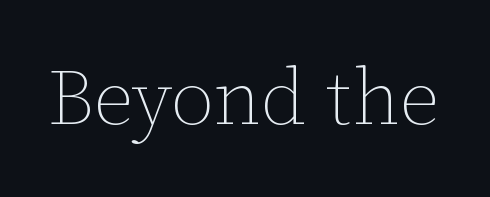
The image shows 79 px thin type, upright; set normal letter spacing, not underlined; low stroke contrast and a medium x-height.
